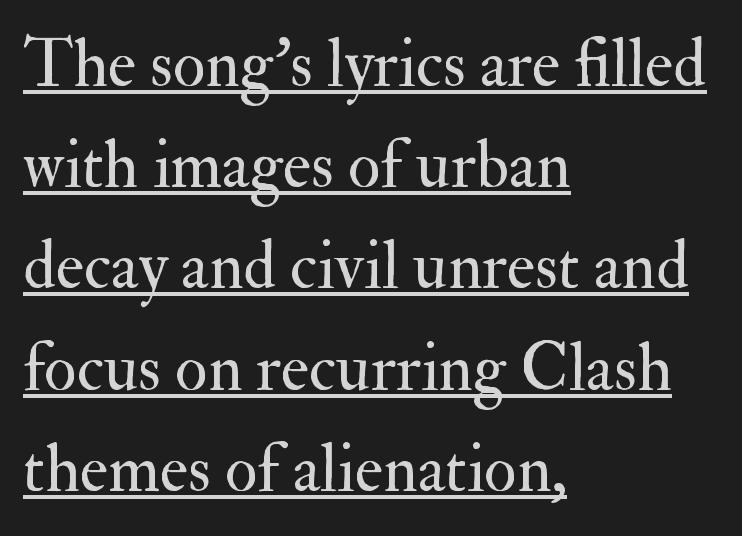
Q: Is the text bold? A: No.
Q: Is the text italic (slanted)? A: No, it is upright.
Q: Is the typeface a serif or a sans-serif typeface? A: Serif.
Q: Is the text underlined? A: Yes.
Q: How is the paragraph aligned? A: Left-aligned.
Q: Is the spacing between letters normal or unusually wide? A: Normal.
Q: Is the spacing between lines tight, normal or loose? A: Normal.
Q: Width (condensed, normal, or wide)? A: Normal.
Q: Stroke contrast? A: Medium.
Q: x-height? A: Small.
Q: Monospaced? A: No.
